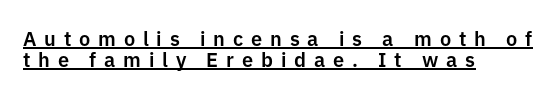
The image shows 20 px text type, upright; set left-aligned, tight line spacing (1.04x), unusually wide letter spacing (+0.39 em), underlined.
